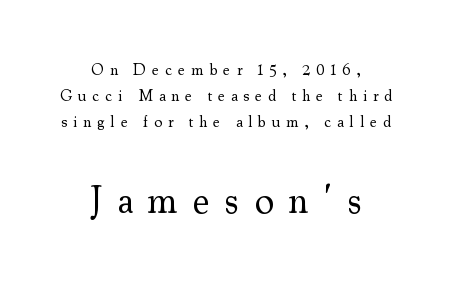
These lines have a slow, spaced-out rhythm from letter to letter. Note: serifs present on the glyphs. The paragraph shown floats in the horizontal middle. This is not heavy type; no bold has been used. A typesetter would mark this as roman, not italic. This layout puts the modest block above and the oversized block below.
